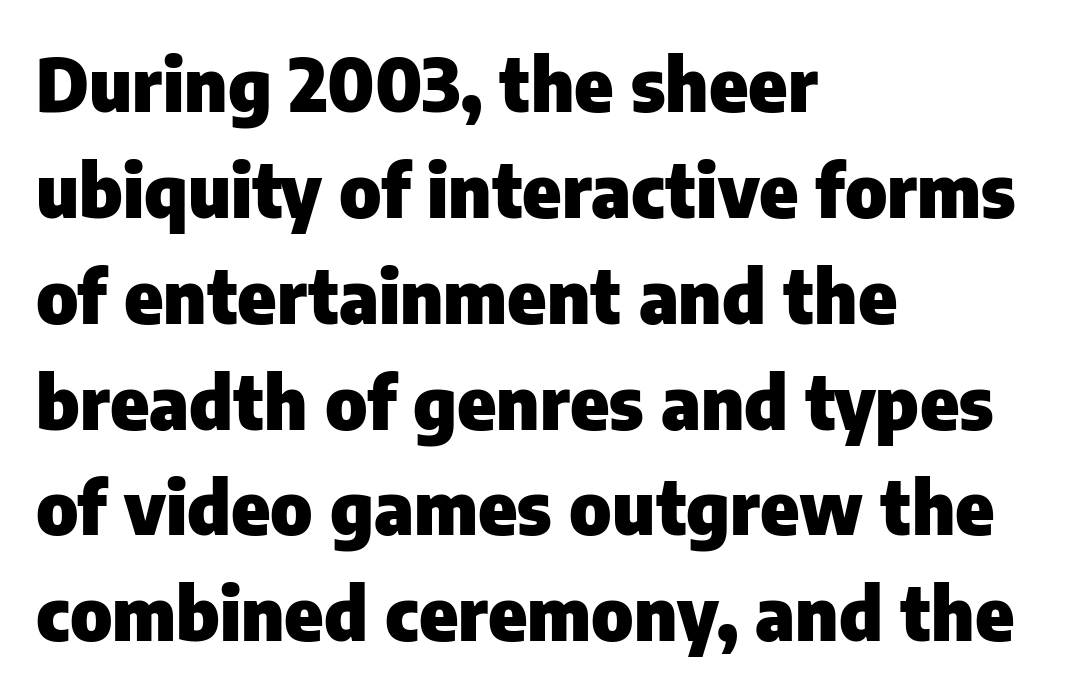
Look at the stroke-to-counter ratio: heavy, a bold. Typographically, this falls in the sans-serif category. The gap between lines stays unmarked. Nobody touched the tracking dial on this one. A normal amount of white space separates one row of letters from the next.
